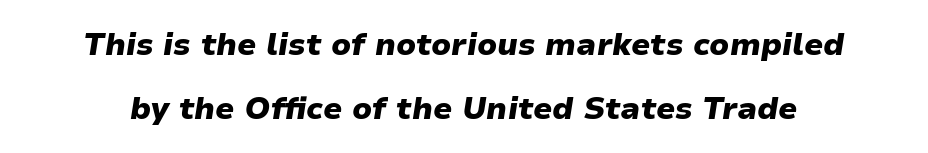
{"italic": "yes", "lean": "right", "slant_degrees": 9, "bold": "yes", "weight": "heavy", "width": "normal", "stroke_contrast": "low", "x_height": "medium", "monospaced": "no", "underline": "no", "line_spacing": "loose", "line_spacing_ratio": 2.05, "letter_spacing": "normal", "letter_spacing_em": 0.0, "glyph_px": 31}
